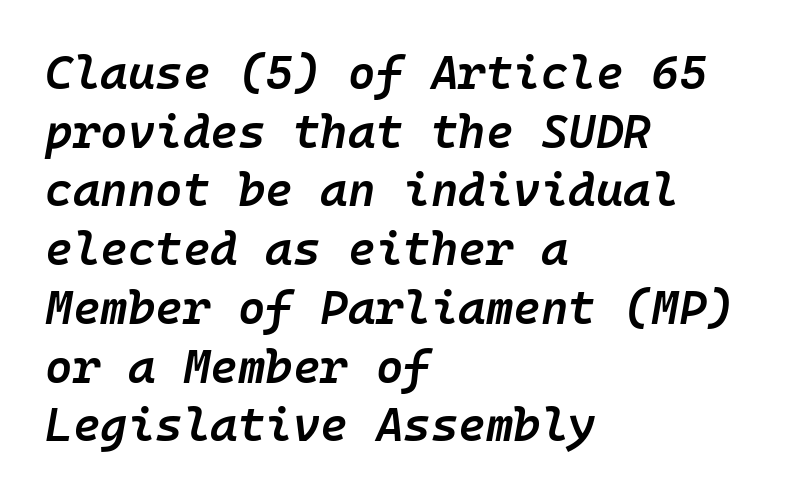
Posture: slanted. Weight: semibold (demi). How would I describe the line gaps? Plain and ordinary. The type is set solid horizontally, with unmodified tracking. Descenders hang freely into open space. In CSS terms this would be text-align: left.
